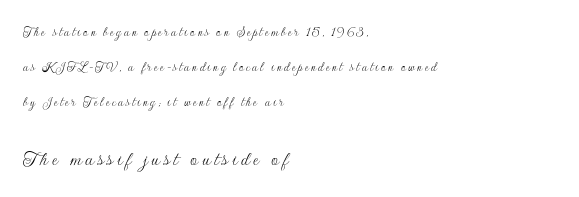
The image shows 22 px text type; set left-aligned, loose line spacing (2.49x), not underlined; the second (bottom) block is 1.57x larger.
